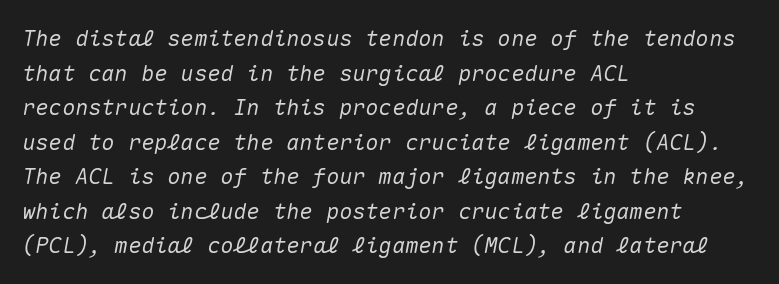
The image shows 22 px text type, italic (leaning right); set left-aligned, normal line spacing (1.57x), normal letter spacing, not underlined.
